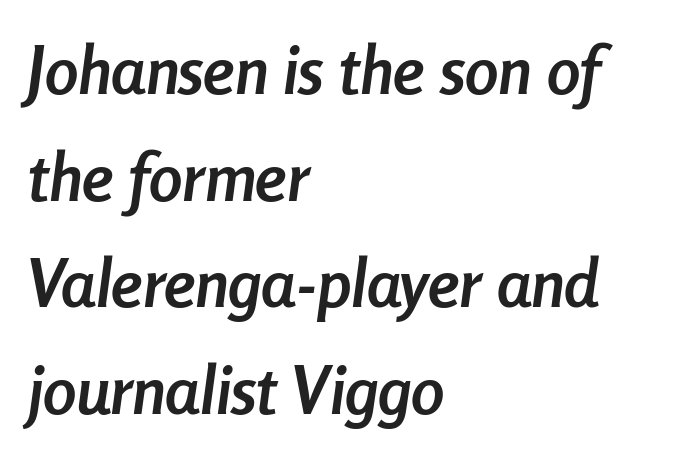
The image shows 67 px semibold, condensed type, italic (leaning right); set left-aligned, normal line spacing (1.59x), normal letter spacing, not underlined; low stroke contrast and a medium x-height.
